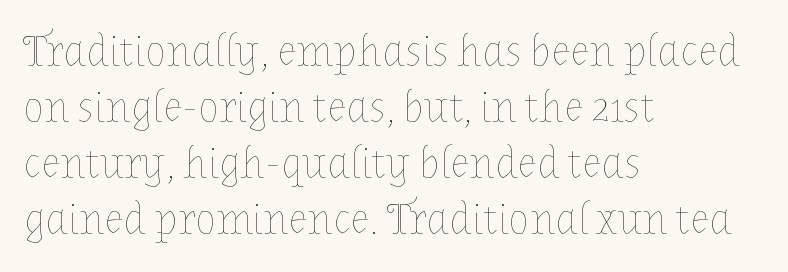
{"italic": "no", "bold": "no", "weight": "thin", "width": "normal", "stroke_contrast": "low", "x_height": "medium", "monospaced": "no", "underline": "no", "align": "left", "line_spacing": "normal", "line_spacing_ratio": 1.27, "letter_spacing": "normal", "letter_spacing_em": 0.0, "glyph_px": 44}
